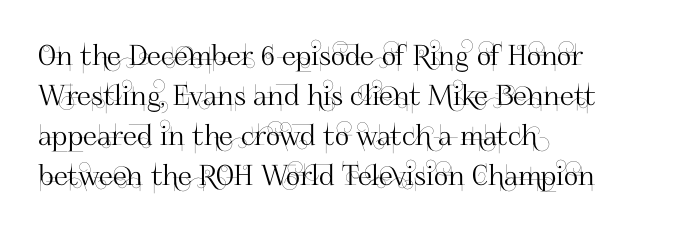
Q: Is the text italic (slanted)? A: No, it is upright.
Q: Is the typeface a serif or a sans-serif typeface? A: Sans-serif.
Q: Is the text underlined? A: No.
Q: How is the paragraph aligned? A: Left-aligned.
Q: Is the spacing between letters normal or unusually wide? A: Normal.
Q: Is the spacing between lines tight, normal or loose? A: Normal.
Q: Width (condensed, normal, or wide)? A: Normal.
Q: Stroke contrast? A: High.
Q: x-height? A: Small.
Q: Monospaced? A: No.
